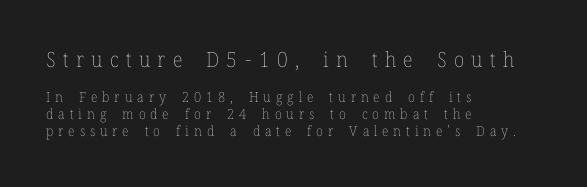
Q: Is the text bold? A: No.
Q: Is the text italic (slanted)? A: No, it is upright.
Q: Is the text underlined? A: No.
Q: How is the paragraph aligned? A: Left-aligned.
Q: Is the spacing between letters normal or unusually wide? A: Unusually wide.
Q: Which block of text is set in a larger size, the first (top) or the second (bottom)? A: The first (top) one.
